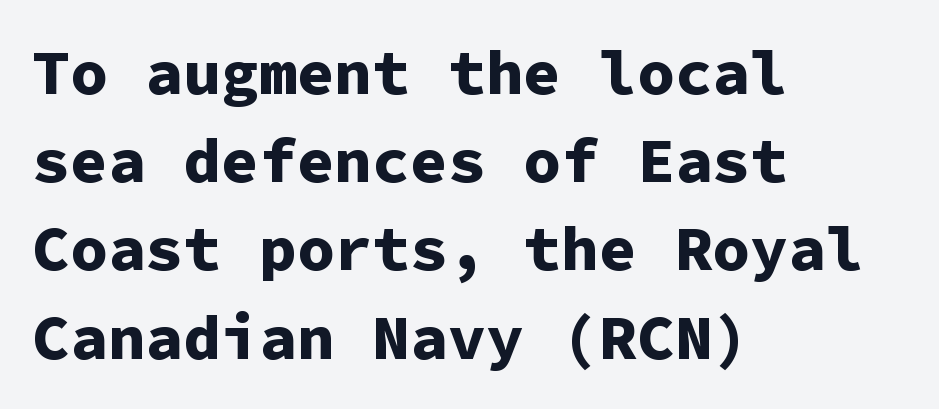
Q: Is the text bold? A: Yes.
Q: Is the text italic (slanted)? A: No, it is upright.
Q: Is the typeface a serif or a sans-serif typeface? A: Sans-serif.
Q: Is the text underlined? A: No.
Q: How is the paragraph aligned? A: Left-aligned.
Q: Is the spacing between letters normal or unusually wide? A: Normal.
Q: Is the spacing between lines tight, normal or loose? A: Normal.
Q: Width (condensed, normal, or wide)? A: Normal.
Q: Stroke contrast? A: Low.
Q: x-height? A: Medium.
Q: Monospaced? A: Yes.
